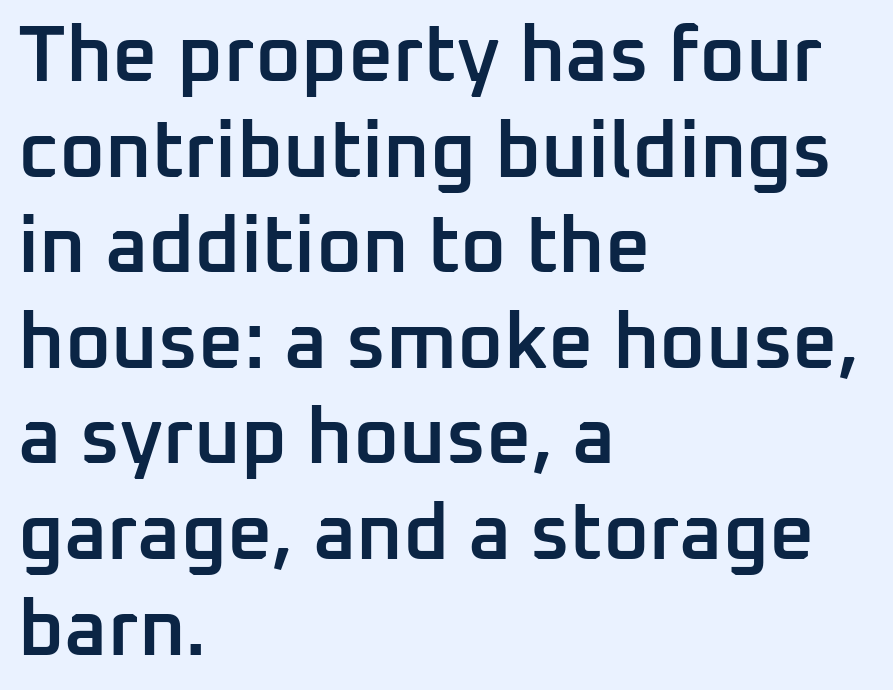
Compared with a centered layout, this one pins lines to the left instead. A somewhat darkened texture: the type is semibold rather than bold. The letters advance in unequal steps, a hallmark of proportional type. Compared with typical body copy, the letter spacing here is the same. Look at the bottom of the vertical strokes: they stop flat, with no serifs.
